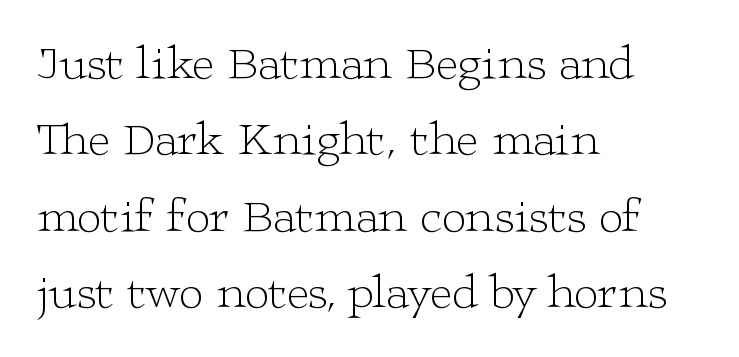
Q: Is the text bold? A: No.
Q: Is the text italic (slanted)? A: No, it is upright.
Q: Is the typeface a serif or a sans-serif typeface? A: Serif.
Q: Is the text underlined? A: No.
Q: How is the paragraph aligned? A: Left-aligned.
Q: Is the spacing between letters normal or unusually wide? A: Normal.
Q: Is the spacing between lines tight, normal or loose? A: Normal.
Q: Width (condensed, normal, or wide)? A: Wide.
Q: Stroke contrast? A: Low.
Q: x-height? A: Medium.
Q: Monospaced? A: No.
